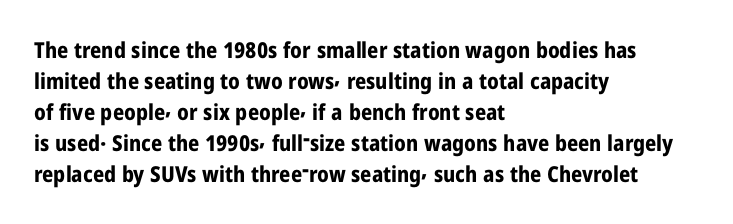
The image shows 22 px bold type, upright; set left-aligned, normal line spacing (1.41x), normal letter spacing, not underlined.
